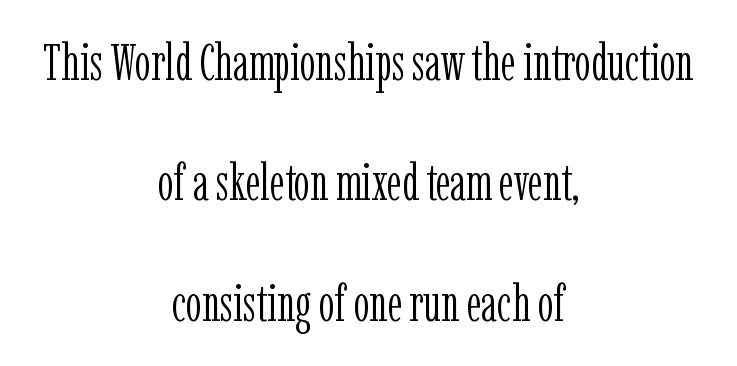
{"serif": "yes", "italic": "no", "bold": "no", "weight": "light", "width": "condensed", "stroke_contrast": "low", "x_height": "medium", "monospaced": "no", "underline": "no", "align": "center", "line_spacing": "loose", "line_spacing_ratio": 2.41, "letter_spacing": "normal", "letter_spacing_em": 0.0, "glyph_px": 50}
